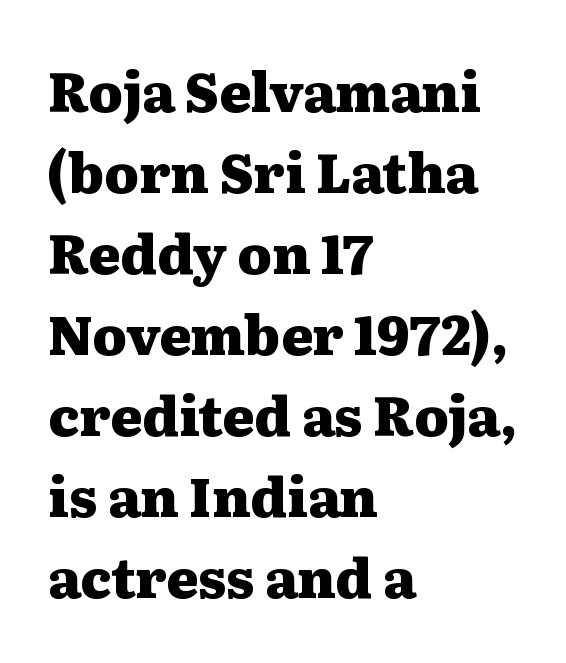
The image shows 54 px heavy, wide serif type, upright; set left-aligned, normal line spacing (1.5x), normal letter spacing, not underlined; medium stroke contrast and a medium x-height.
